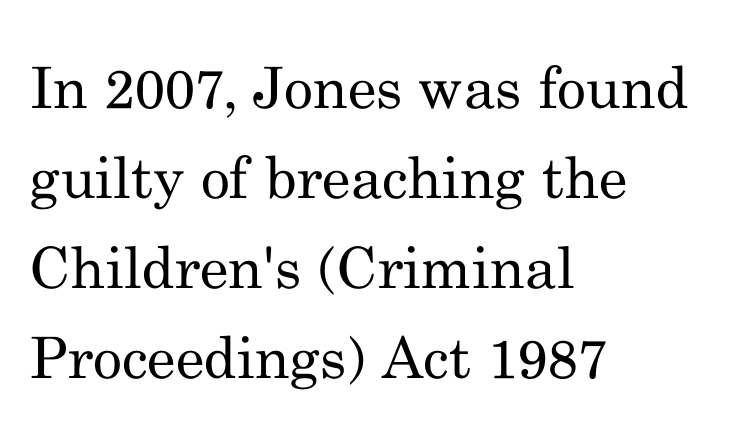
Q: Is the text bold? A: No.
Q: Is the text italic (slanted)? A: No, it is upright.
Q: Is the typeface a serif or a sans-serif typeface? A: Serif.
Q: Is the text underlined? A: No.
Q: How is the paragraph aligned? A: Left-aligned.
Q: Is the spacing between letters normal or unusually wide? A: Normal.
Q: Is the spacing between lines tight, normal or loose? A: Normal.
Q: Width (condensed, normal, or wide)? A: Normal.
Q: Stroke contrast? A: Medium.
Q: x-height? A: Small.
Q: Monospaced? A: No.
